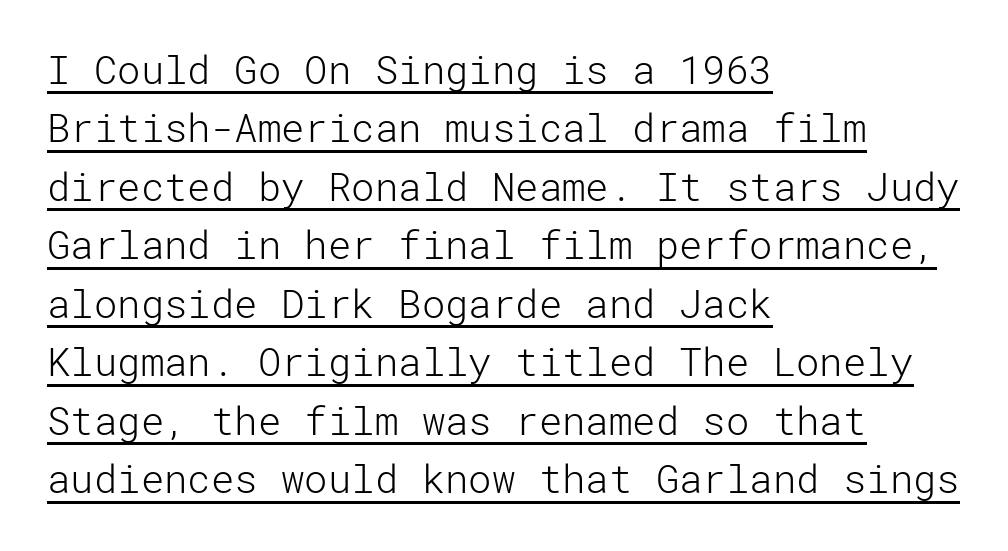
{"serif": "no", "italic": "no", "bold": "no", "weight": "light", "width": "normal", "stroke_contrast": "low", "x_height": "medium", "underline": "yes", "align": "left", "line_spacing": "normal", "line_spacing_ratio": 1.5, "letter_spacing": "normal", "letter_spacing_em": 0.0, "glyph_px": 39}
